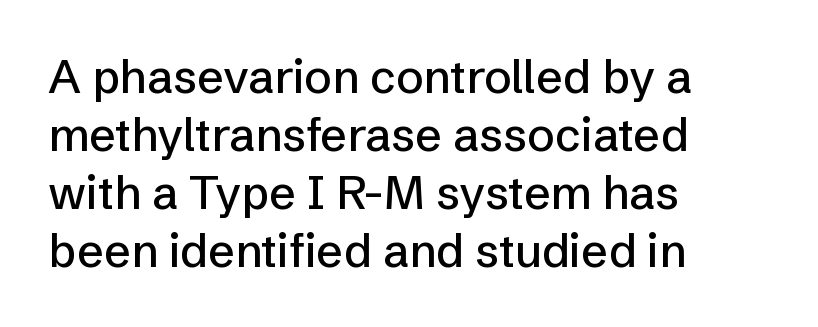
Each line starts at the same left margin while the right side varies. The type is set solid horizontally, with unmodified tracking. It's the straight-up-and-down kind of type. Each letter keeps its own natural width here, so spacing adapts to shape.
